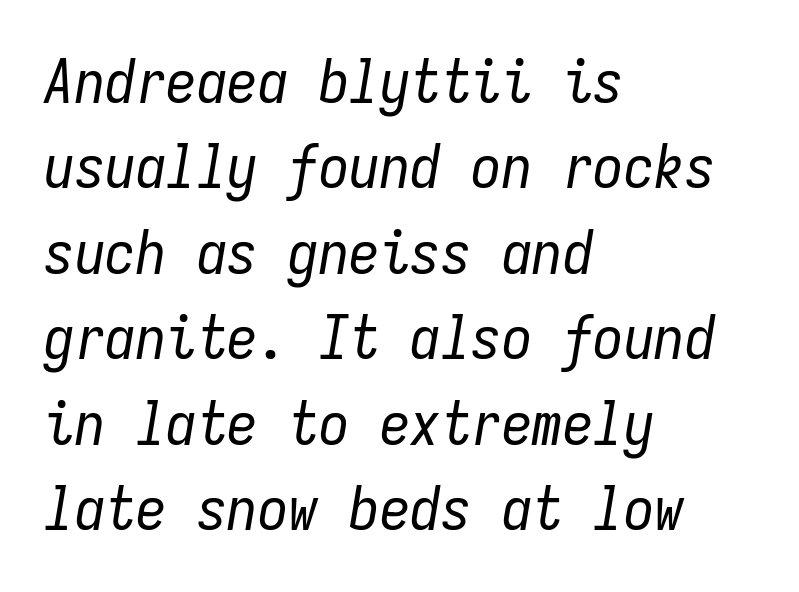
Note the uniform advance width — an 'i' takes as much space as an 'm'. Line starts are locked; line ends wander. This sample uses plain, unmodified letter spacing. On a weight scale, this lands at 450 or below. Check the space under the baseline: it is left empty. Characters are canted at an angle relative to the baseline's perpendicular.
